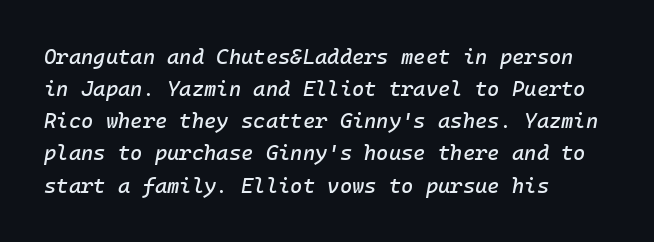
Slanted lettering throughout. Between one letter and the next there's only the usual sliver of space. Leftover space on each line is placed entirely after the last word. Regarding leading, the lines here are spaced in the standard way. A clean baseline with only descenders dipping below it.
